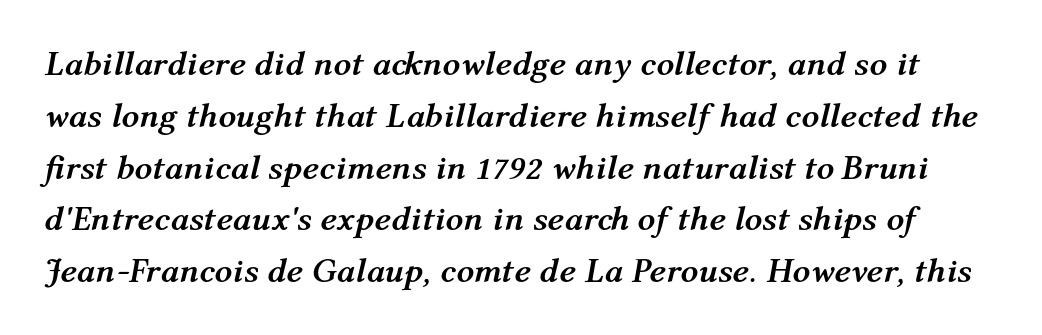
The image shows 35 px semibold type, italic (leaning right); set normal line spacing (1.48x), normal letter spacing, not underlined; medium stroke contrast and a medium x-height.
